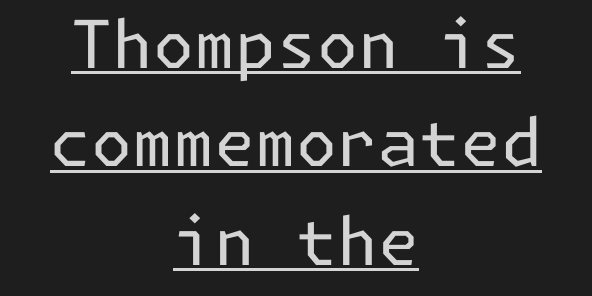
Q: Is the text bold? A: No.
Q: Is the text italic (slanted)? A: No, it is upright.
Q: Is the typeface a serif or a sans-serif typeface? A: Sans-serif.
Q: Is the text underlined? A: Yes.
Q: How is the paragraph aligned? A: Centered.
Q: Is the spacing between letters normal or unusually wide? A: Normal.
Q: Is the spacing between lines tight, normal or loose? A: Normal.
Q: Width (condensed, normal, or wide)? A: Normal.
Q: Stroke contrast? A: Low.
Q: x-height? A: Medium.
